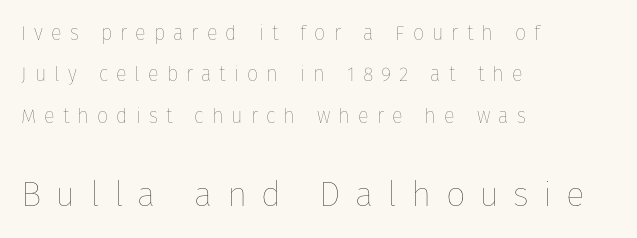
The image shows 35 px thin type, upright; set left-aligned, loose line spacing (2.07x), unusually wide letter spacing (+0.4 em), not underlined; the second (bottom) block is 1.75x larger; low stroke contrast and a medium x-height.
